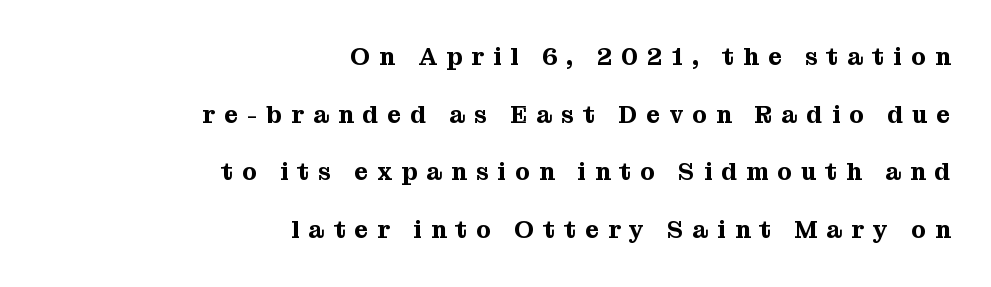
The image shows 24 px text type, upright; set right-aligned, loose line spacing (2.4x), unusually wide letter spacing (+0.38 em), not underlined.
